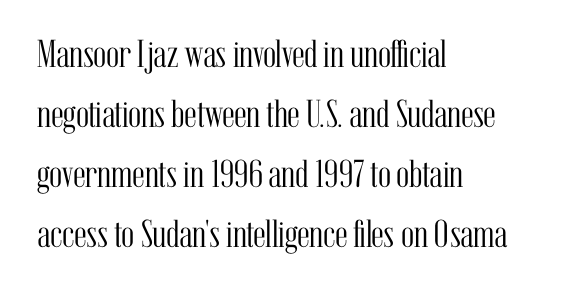
{"serif": "yes", "italic": "no", "bold": "no", "weight": "light", "width": "condensed", "stroke_contrast": "medium", "x_height": "medium", "monospaced": "no", "underline": "no", "align": "left", "line_spacing": "normal", "line_spacing_ratio": 1.54, "letter_spacing": "normal", "letter_spacing_em": 0.0, "glyph_px": 39}
